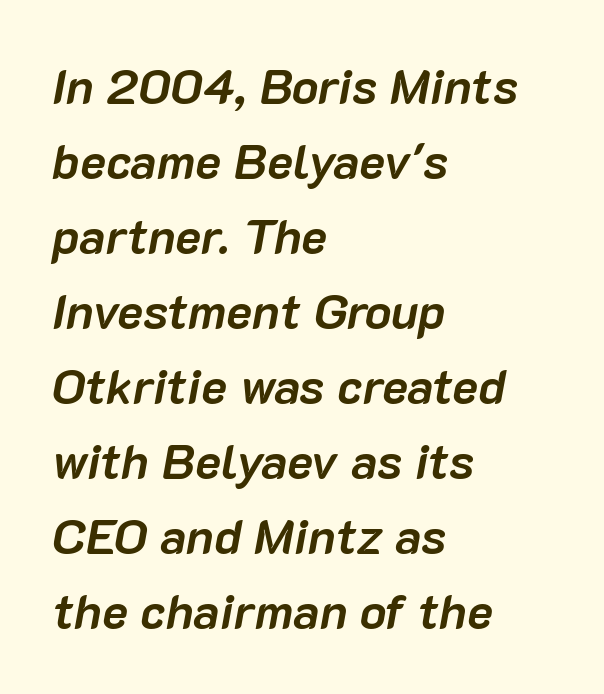
Notice how the passage keeps a crisp vertical edge on the left only. Clear beneath every line of the passage. The characters look thick and weighty, a clear bold. Italic? Definitely — the glyphs are oblique. A typesetter would call this proportional, since set widths differ per character.
